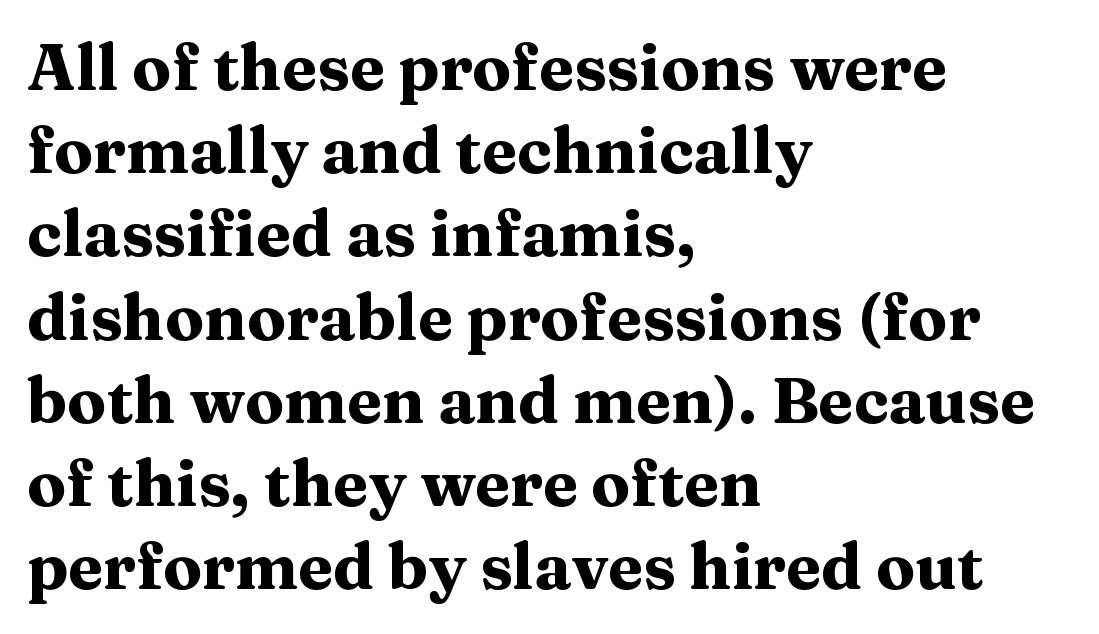
The horizontal fit of the characters is conventional and even. Weight: bold. Spacing verdict: proportional, widths tailored to each character. Posture: straight, roman, zero tilt. Does the copy run flush right? No — it runs flush left.
